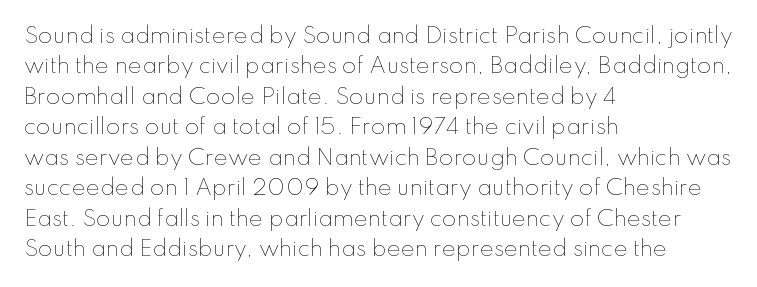
Q: Is the text bold? A: No.
Q: Is the text italic (slanted)? A: No, it is upright.
Q: Is the text underlined? A: No.
Q: How is the paragraph aligned? A: Left-aligned.
Q: Is the spacing between letters normal or unusually wide? A: Normal.
Q: Is the spacing between lines tight, normal or loose? A: Normal.
